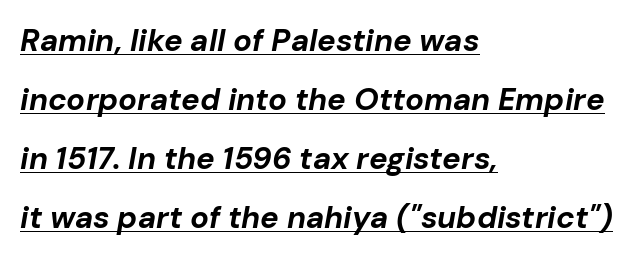
The image shows 31 px bold type, italic (leaning right); set left-aligned, loose line spacing (1.9x), normal letter spacing, underlined; low stroke contrast and a medium x-height.
